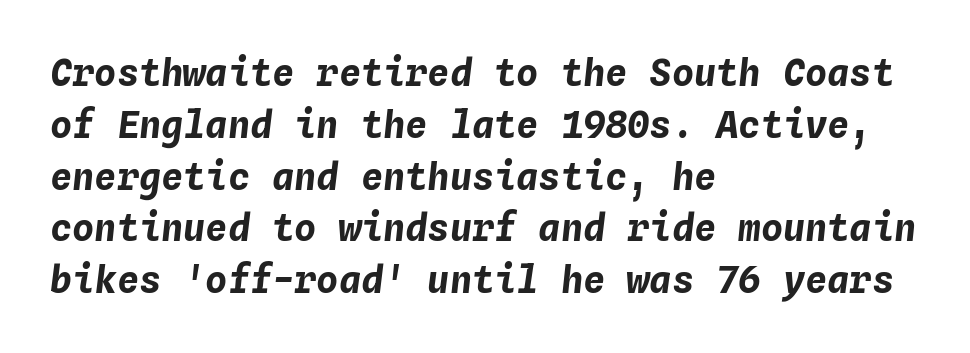
The image shows 37 px bold type, italic (leaning right), monospaced; set left-aligned, normal line spacing (1.4x), normal letter spacing, not underlined; low stroke contrast and a medium x-height.
